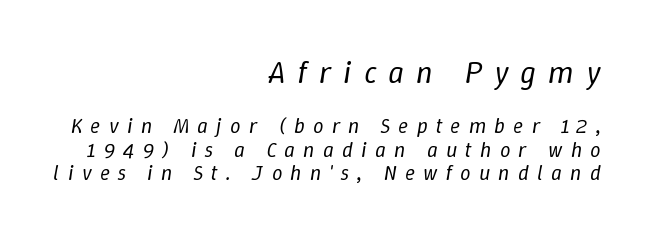
{"italic": "yes", "lean": "right", "slant_degrees": 9, "bold": "no", "weight": "regular", "width": "normal", "stroke_contrast": "low", "x_height": "medium", "monospaced": "no", "underline": "no", "align": "right", "line_spacing": "tight", "line_spacing_ratio": 1.13, "letter_spacing": "wide", "letter_spacing_em": 0.39, "larger_block": "first", "size_ratio": 1.48, "glyph_px": 31}
